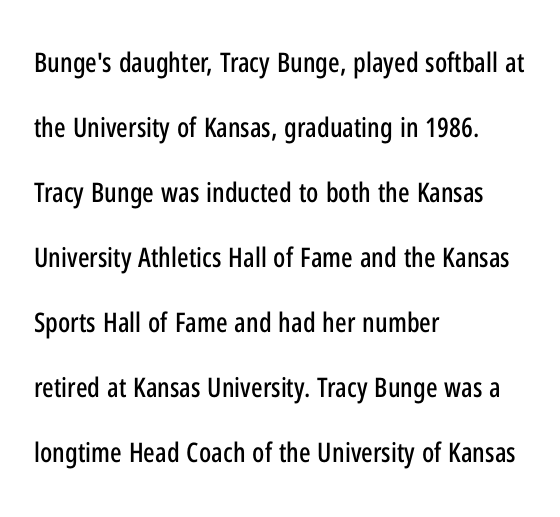
The image shows 27 px text type, upright; set left-aligned, loose line spacing (2.41x), normal letter spacing, not underlined.
